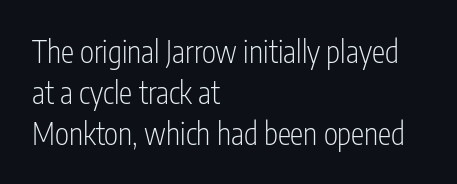
The image shows 30 px light, condensed sans-serif type, upright; set left-aligned, normal line spacing (1.36x), normal letter spacing, not underlined; low stroke contrast and a medium x-height.
